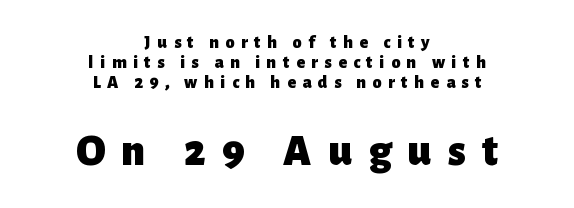
The typography opts for an upright posture over an oblique one. Letters rest on an invisible, unmarked baseline. Character widths vary here, with narrow letters taking less room than wide ones. The strokes are fattened all the way to bold.
